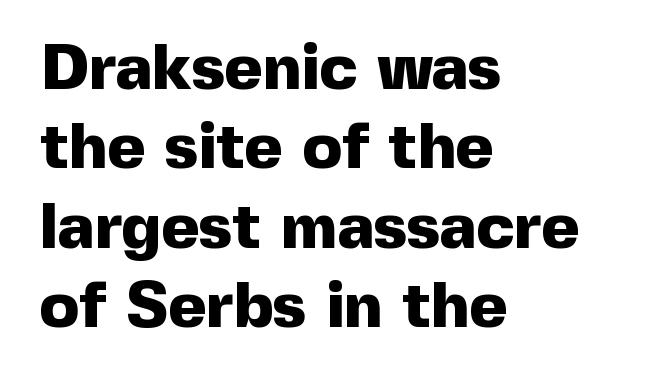
These words are printed bold, with thick strokes throughout. Spacing verdict: proportional, widths tailored to each character. Italic? Not at all — the glyphs are vertical. The zone under the glyphs is completely vacant.
